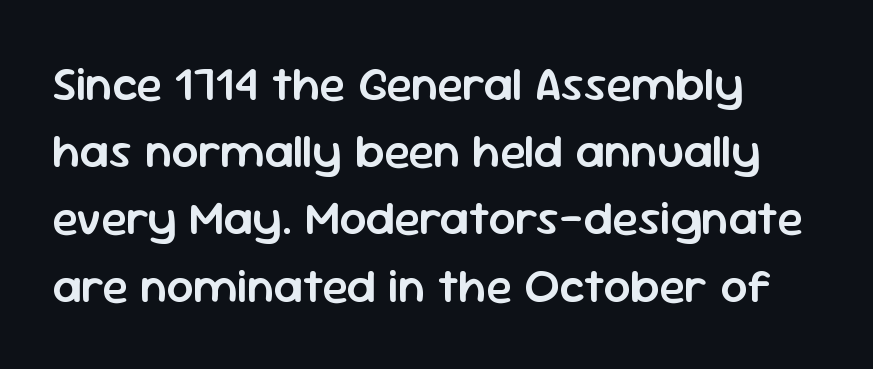
{"serif": "no", "italic": "no", "bold": "semi", "weight": "semibold", "width": "normal", "stroke_contrast": "low", "x_height": "medium", "monospaced": "no", "underline": "no", "align": "left", "line_spacing": "normal", "line_spacing_ratio": 1.4, "letter_spacing": "normal", "letter_spacing_em": 0.0, "glyph_px": 48}
